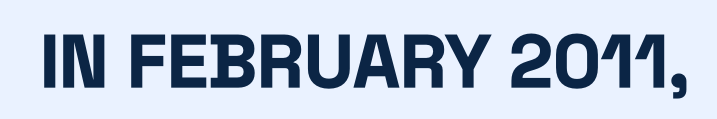
{"serif": "no", "italic": "no", "bold": "yes", "weight": "bold", "width": "condensed", "stroke_contrast": "low", "x_height": "large", "monospaced": "no", "underline": "no", "letter_spacing": "normal", "letter_spacing_em": 0.0, "glyph_px": 74}
